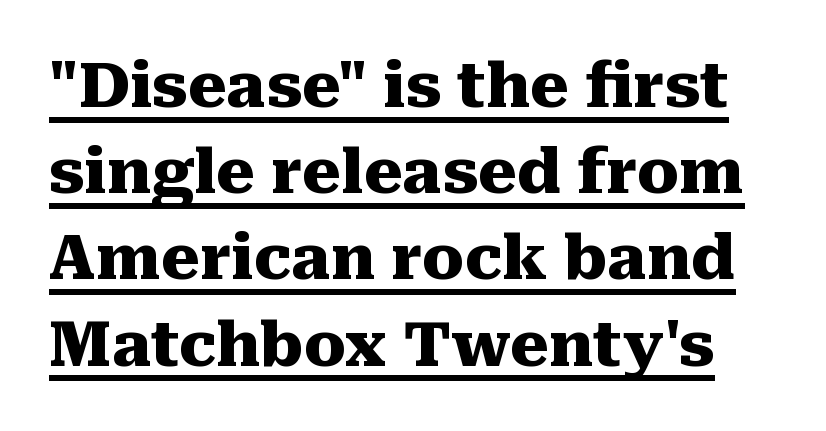
{"serif": "yes", "italic": "no", "bold": "yes", "weight": "heavy", "width": "normal", "stroke_contrast": "medium", "x_height": "medium", "monospaced": "no", "underline": "yes", "line_spacing": "normal", "line_spacing_ratio": 1.39, "letter_spacing": "normal", "letter_spacing_em": 0.0, "glyph_px": 62}
